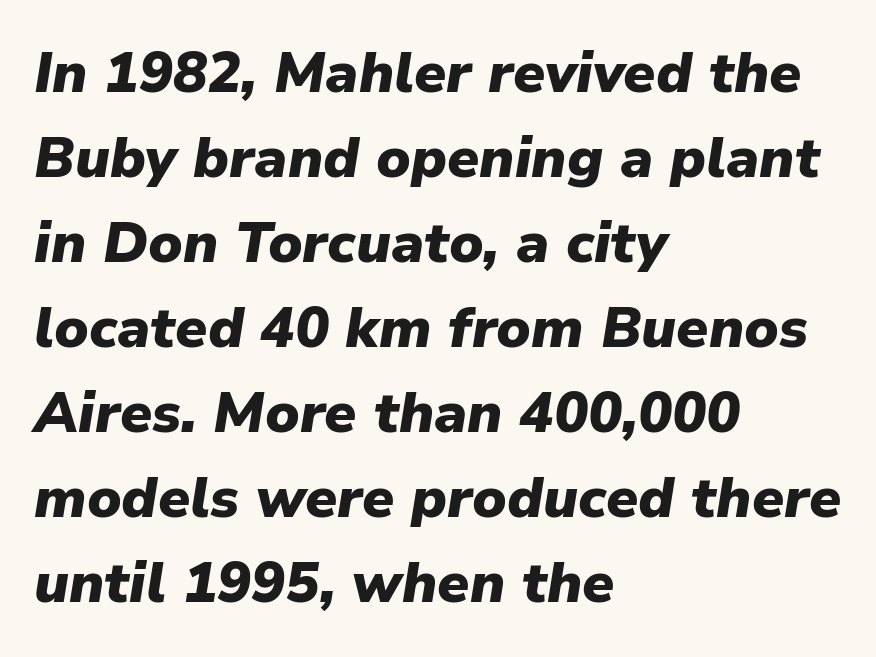
Q: Is the text bold? A: Yes.
Q: Is the text italic (slanted)? A: Yes, it leans right by about 9 degrees.
Q: Is the text underlined? A: No.
Q: How is the paragraph aligned? A: Left-aligned.
Q: Is the spacing between letters normal or unusually wide? A: Normal.
Q: Is the spacing between lines tight, normal or loose? A: Normal.
Q: Width (condensed, normal, or wide)? A: Normal.
Q: Stroke contrast? A: Low.
Q: x-height? A: Medium.
Q: Monospaced? A: No.
